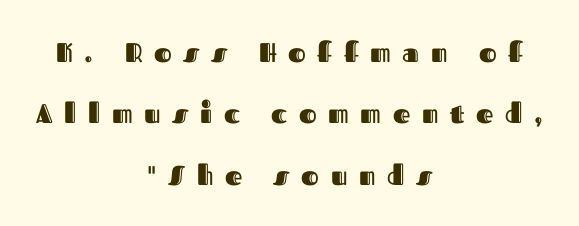
Q: Is the text italic (slanted)? A: No, it is upright.
Q: Is the text underlined? A: No.
Q: How is the paragraph aligned? A: Centered.
Q: Is the spacing between letters normal or unusually wide? A: Unusually wide.
Q: Is the spacing between lines tight, normal or loose? A: Loose.
